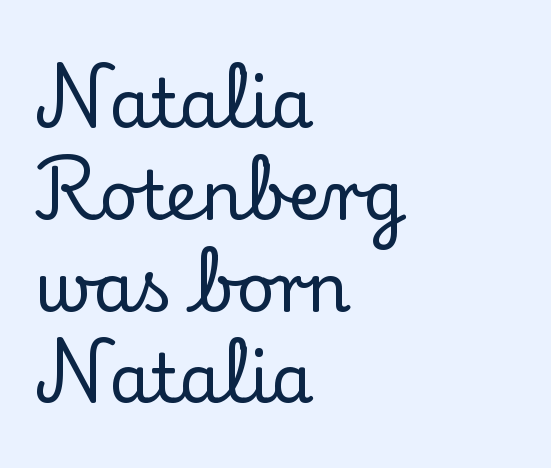
Q: Is the text italic (slanted)? A: No, it is upright.
Q: Is the typeface a serif or a sans-serif typeface? A: Serif.
Q: Is the text underlined? A: No.
Q: How is the paragraph aligned? A: Left-aligned.
Q: Is the spacing between letters normal or unusually wide? A: Normal.
Q: Is the spacing between lines tight, normal or loose? A: Normal.
Q: Width (condensed, normal, or wide)? A: Normal.
Q: Stroke contrast? A: Low.
Q: x-height? A: Small.
Q: Monospaced? A: No.
